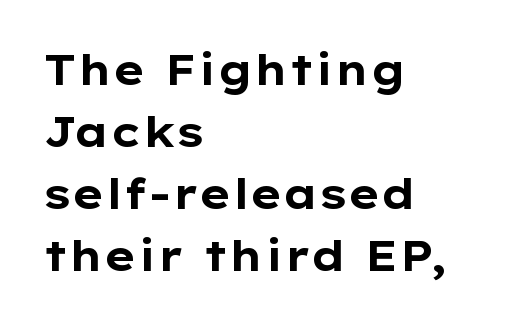
{"serif": "no", "italic": "no", "bold": "yes", "weight": "bold", "width": "wide", "stroke_contrast": "low", "x_height": "medium", "monospaced": "no", "underline": "no", "align": "left", "line_spacing": "normal", "line_spacing_ratio": 1.48, "letter_spacing": "normal", "letter_spacing_em": 0.0, "glyph_px": 42}
